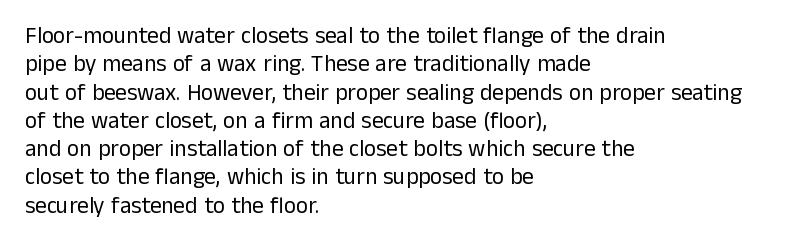
{"italic": "no", "bold": "no", "underline": "no", "align": "left", "line_spacing_ratio": 1.23, "letter_spacing": "normal", "letter_spacing_em": 0.0, "glyph_px": 23}
